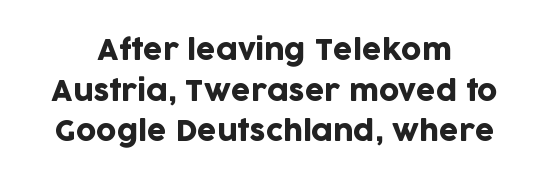
Q: Is the text italic (slanted)? A: No, it is upright.
Q: Is the typeface a serif or a sans-serif typeface? A: Sans-serif.
Q: Is the text underlined? A: No.
Q: How is the paragraph aligned? A: Centered.
Q: Is the spacing between letters normal or unusually wide? A: Normal.
Q: Is the spacing between lines tight, normal or loose? A: Normal.
Q: Width (condensed, normal, or wide)? A: Normal.
Q: Stroke contrast? A: Low.
Q: x-height? A: Large.
Q: Monospaced? A: No.
